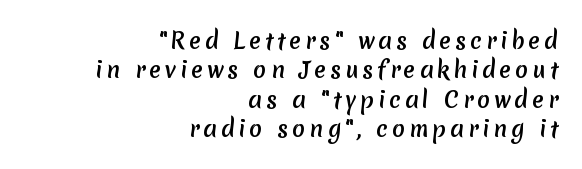
{"underline": "no", "align": "right", "line_spacing": "normal", "line_spacing_ratio": 1.33, "glyph_px": 22}
